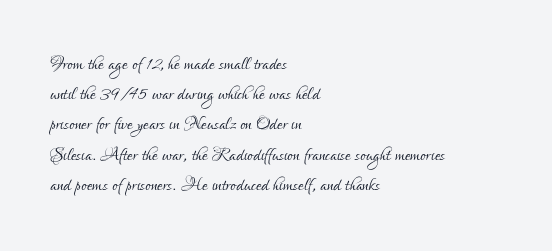
{"bold": "no", "underline": "no", "align": "left", "line_spacing_ratio": 1.21, "letter_spacing": "normal", "letter_spacing_em": 0.0, "glyph_px": 25}
